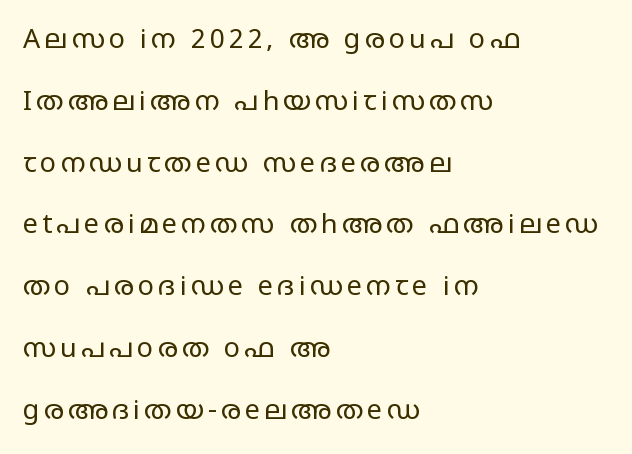
The image shows 27 px text type, upright; set left-aligned, loose line spacing (2.29x), not underlined.
